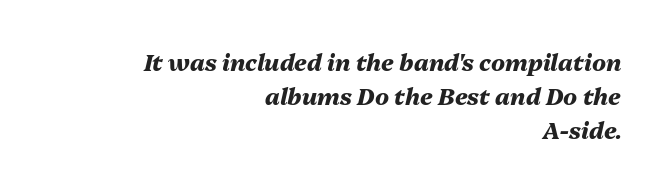
The image shows 23 px bold type, italic (leaning right); set right-aligned, normal line spacing (1.47x), normal letter spacing, not underlined.
